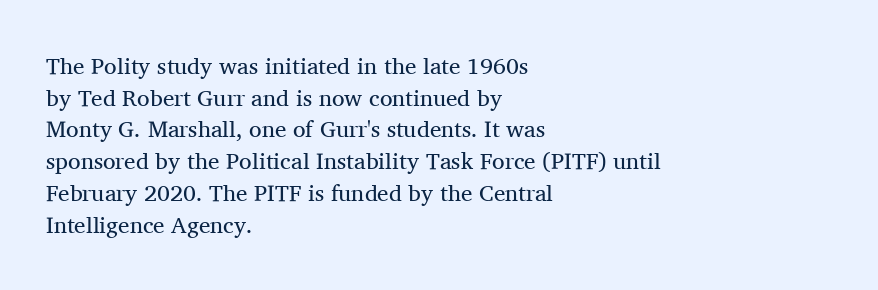
A roman cut, with each character standing at attention. Line spacing here is normal. The text block is weighted toward the left margin, trailing off unevenly rightward. Lines of text with bare space underneath. Nothing unusual about the tracking: characters are spaced as the font intends. A quiet, ordinary-to-light weight characterises the typeface.
